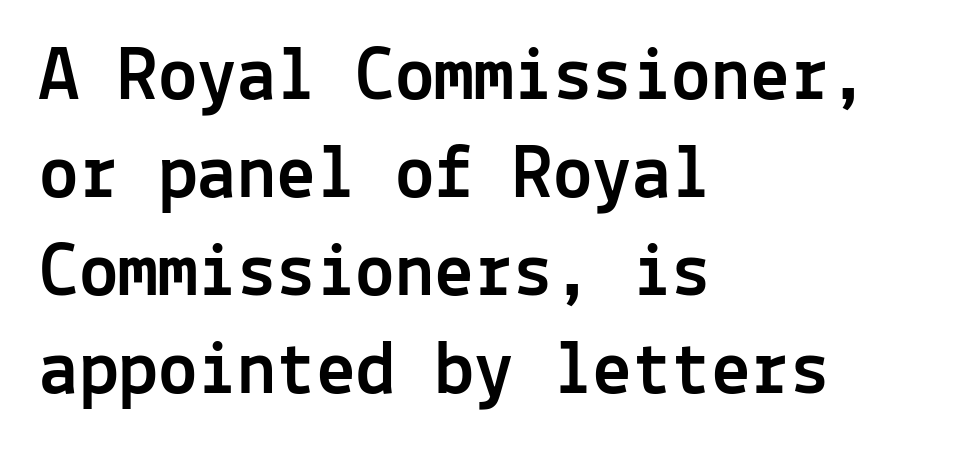
{"serif": "no", "italic": "no", "width": "normal", "x_height": "medium", "monospaced": "yes", "underline": "no", "align": "left", "line_spacing_ratio": 1.24, "letter_spacing": "normal", "letter_spacing_em": 0.0, "glyph_px": 79}
